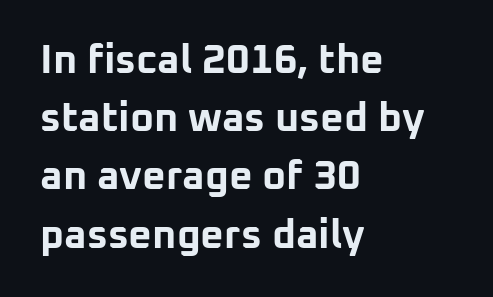
{"serif": "no", "italic": "no", "bold": "yes", "weight": "bold", "width": "normal", "stroke_contrast": "low", "x_height": "medium", "monospaced": "no", "underline": "no", "align": "left", "line_spacing": "normal", "line_spacing_ratio": 1.42, "letter_spacing": "normal", "letter_spacing_em": 0.0, "glyph_px": 41}
